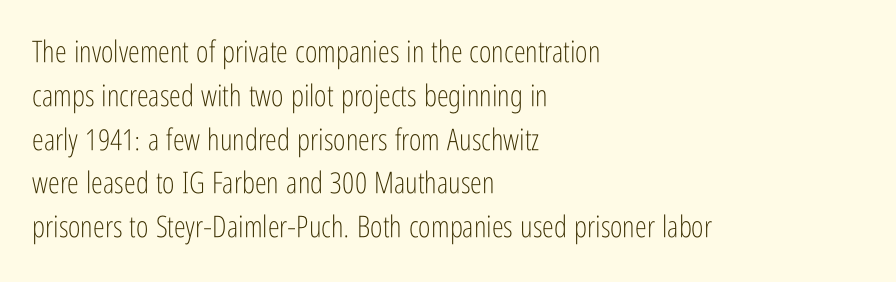
{"serif": "no", "italic": "no", "bold": "no", "weight": "light", "width": "condensed", "stroke_contrast": "low", "x_height": "medium", "monospaced": "no", "underline": "no", "align": "left", "line_spacing": "normal", "line_spacing_ratio": 1.46, "letter_spacing": "normal", "letter_spacing_em": 0.0, "glyph_px": 30}
